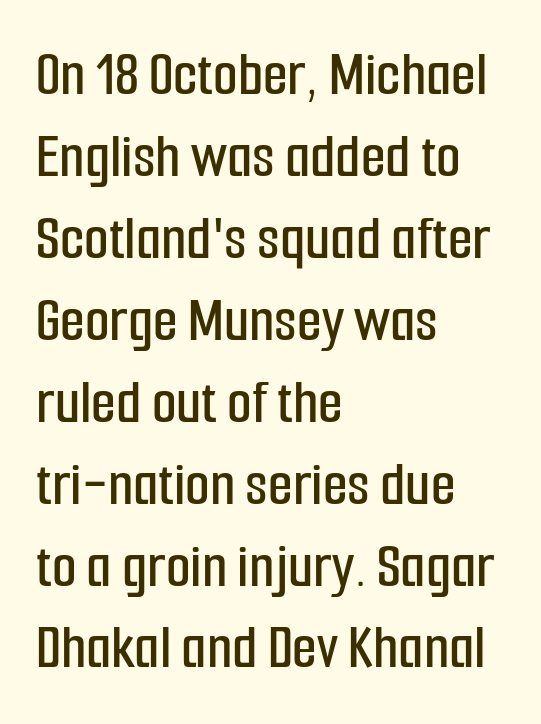
Q: Is the text italic (slanted)? A: No, it is upright.
Q: Is the typeface a serif or a sans-serif typeface? A: Sans-serif.
Q: Is the text underlined? A: No.
Q: How is the paragraph aligned? A: Left-aligned.
Q: Is the spacing between letters normal or unusually wide? A: Normal.
Q: Is the spacing between lines tight, normal or loose? A: Normal.
Q: Width (condensed, normal, or wide)? A: Condensed.
Q: Stroke contrast? A: Low.
Q: x-height? A: Medium.
Q: Monospaced? A: No.
